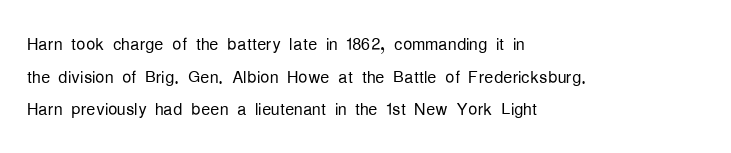
{"italic": "no", "bold": "no", "underline": "no", "align": "left", "line_spacing": "normal", "line_spacing_ratio": 1.42, "letter_spacing": "normal", "letter_spacing_em": 0.0, "glyph_px": 23}
